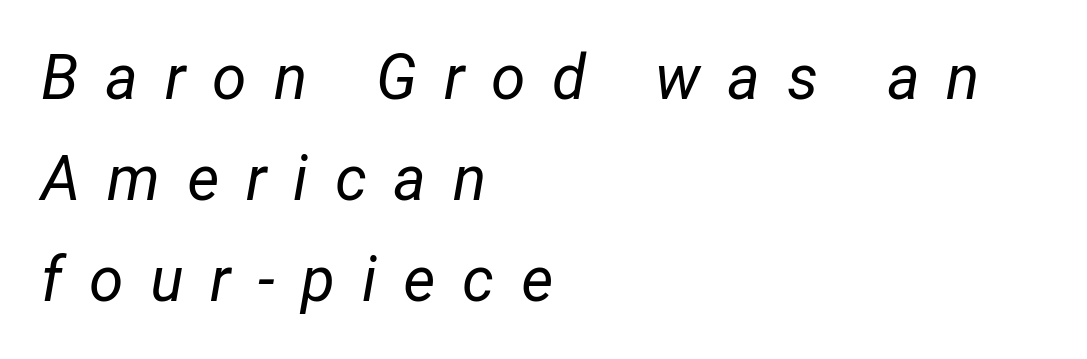
{"italic": "yes", "lean": "right", "slant_degrees": 12, "bold": "no", "weight": "regular", "width": "normal", "stroke_contrast": "low", "x_height": "medium", "monospaced": "no", "underline": "no", "align": "left", "line_spacing": "normal", "line_spacing_ratio": 1.63, "letter_spacing": "wide", "letter_spacing_em": 0.43, "glyph_px": 62}
